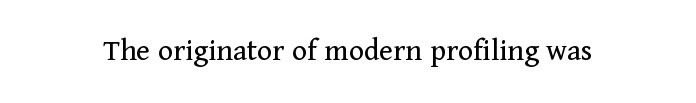
The image shows 32 px regular-weight serif type, upright; set normal letter spacing, not underlined; medium stroke contrast and a medium x-height.
